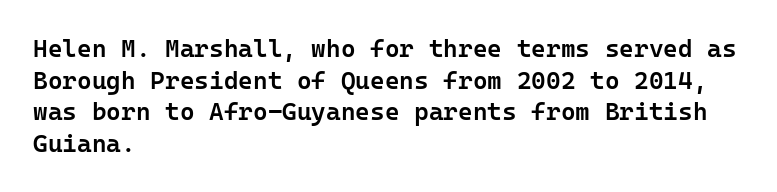
Q: Is the text bold? A: Semi-bold.
Q: Is the text italic (slanted)? A: No, it is upright.
Q: Is the text underlined? A: No.
Q: How is the paragraph aligned? A: Left-aligned.
Q: Is the spacing between letters normal or unusually wide? A: Normal.
Q: Is the spacing between lines tight, normal or loose? A: Normal.
